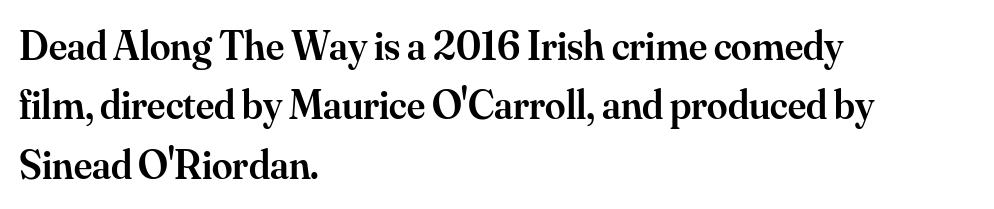
The image shows 41 px semibold serif type, upright; set left-aligned, normal line spacing (1.45x), normal letter spacing, not underlined; medium stroke contrast and a small x-height.
